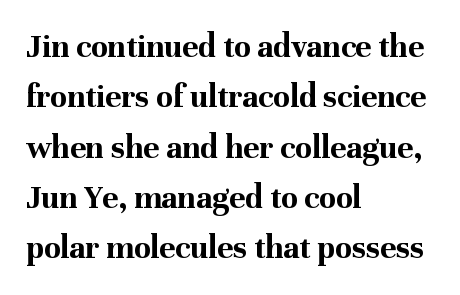
The typesetting leans heavy: a genuine bold. This sample uses a serif face. Each line starts at the same left margin while the right side varies. The letters advance in unequal steps, a hallmark of proportional type.
